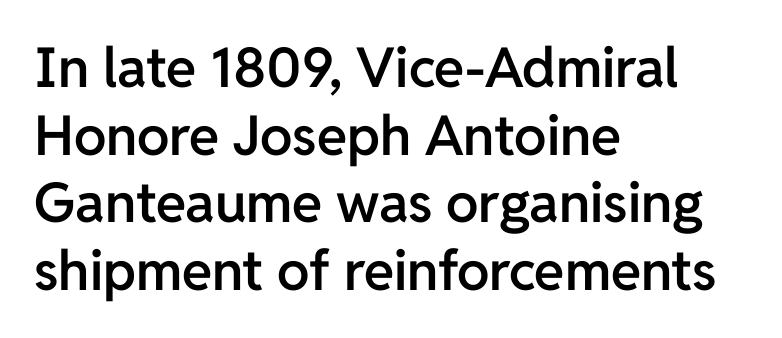
The image shows 55 px semibold sans-serif type, upright; set left-aligned, line spacing 1.23x, normal letter spacing, not underlined; low stroke contrast and a medium x-height.
